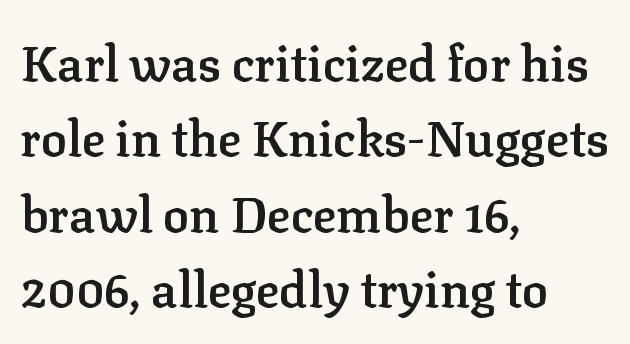
Q: Is the text bold? A: Semi-bold.
Q: Is the text italic (slanted)? A: No, it is upright.
Q: Is the typeface a serif or a sans-serif typeface? A: Serif.
Q: Is the text underlined? A: No.
Q: How is the paragraph aligned? A: Left-aligned.
Q: Is the spacing between letters normal or unusually wide? A: Normal.
Q: Is the spacing between lines tight, normal or loose? A: Normal.
Q: Width (condensed, normal, or wide)? A: Normal.
Q: Stroke contrast? A: Low.
Q: x-height? A: Medium.
Q: Monospaced? A: No.
